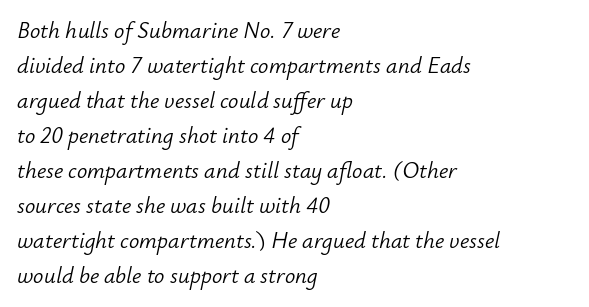
All the whitespace from short lines collects on the right. These glyphs show unthickened strokes, regular width or finer. These lines keep a tight, regular rhythm from letter to letter. Clear beneath every line of the passage. Vertically, the passage feels balanced, rows spaced as you'd expect. Tall strokes in this sample are angled rather than plumb.
